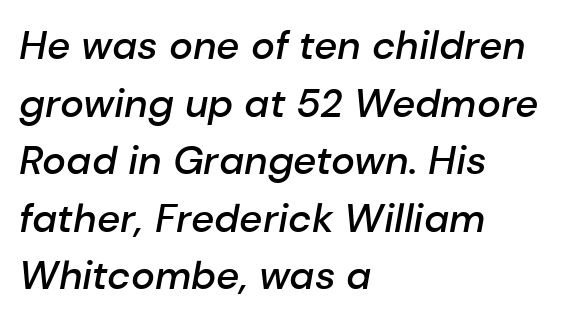
{"italic": "yes", "lean": "right", "slant_degrees": 10, "bold": "semi", "weight": "semibold", "width": "normal", "stroke_contrast": "low", "x_height": "medium", "monospaced": "no", "underline": "no", "align": "left", "line_spacing": "normal", "line_spacing_ratio": 1.44, "letter_spacing": "normal", "letter_spacing_em": 0.0, "glyph_px": 40}
